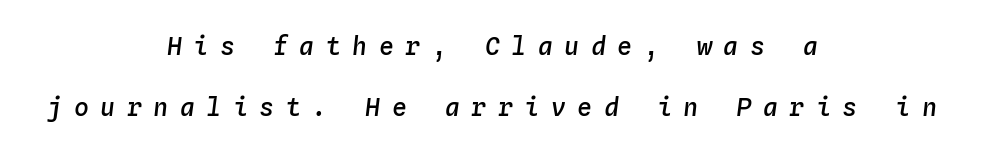
Type without underlining. These lines stand farther apart than default settings would place them. Slanted lettering throughout. Students, this is semibold: more ink than regular, less than bold.
